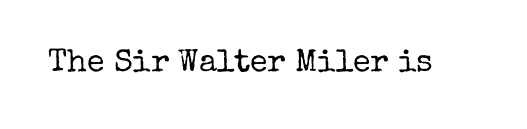
The image shows 32 px regular-weight serif type, upright; set normal letter spacing, not underlined; low stroke contrast and a medium x-height.
